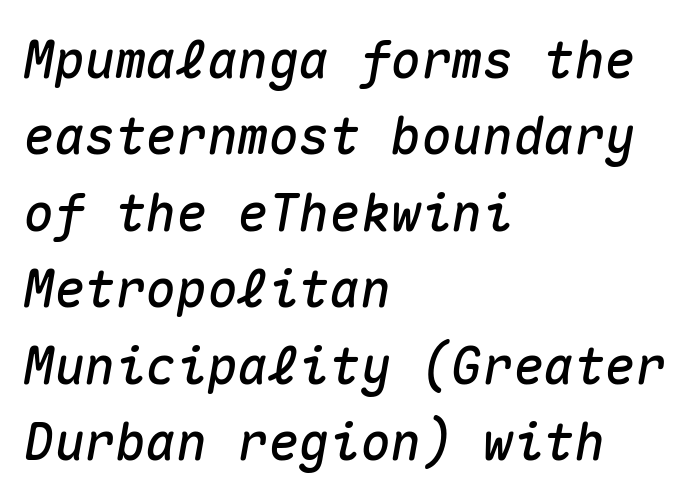
The image shows 51 px text type, italic (leaning right), monospaced; set left-aligned, normal line spacing (1.5x), normal letter spacing, not underlined; medium stroke contrast and a medium x-height.
